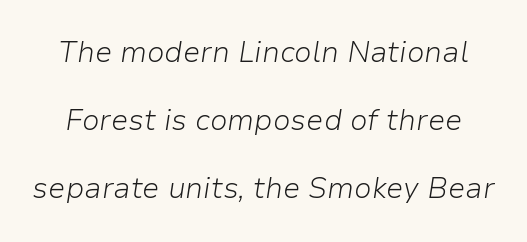
Designer's note — italics engaged. What stands out about the letter spacing? Nothing — it is the standard amount. The lines are spread far apart with generous leading. The rendering uses natural spacing where letterforms have individual widths.
